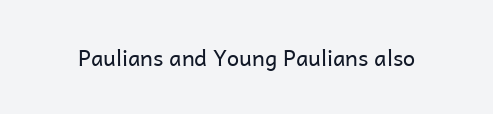
The image shows 22 px text type, upright; set normal letter spacing, not underlined.
